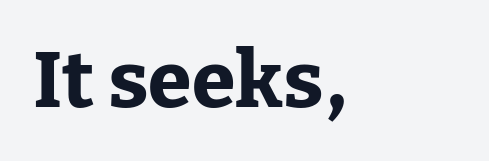
{"serif": "yes", "italic": "no", "bold": "yes", "weight": "bold", "width": "normal", "stroke_contrast": "low", "x_height": "medium", "monospaced": "no", "underline": "no", "align": "left", "letter_spacing": "normal", "letter_spacing_em": 0.0, "glyph_px": 79}
